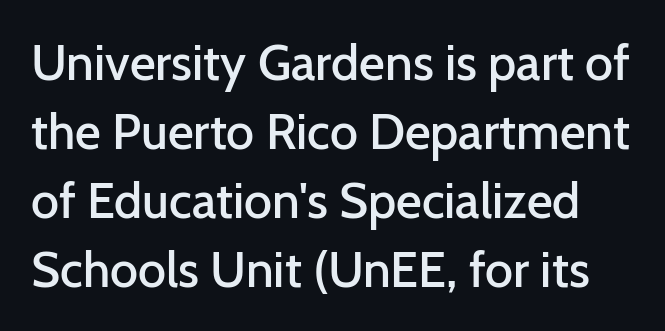
Here the designer chose a conventional face with non-uniform glyph widths. The vertical gap from one line to the next is medium. The characters display no serif detailing; their extremities are plain. Do the letters lean? They stand straight. As a designer I'd log this as weight 600, semibold. Tracking here is standard; glyphs follow each other at the usual distance.
